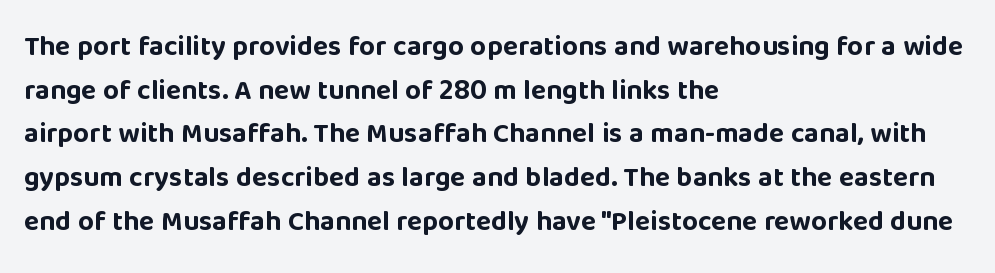
Q: Is the text bold? A: Yes.
Q: Is the text italic (slanted)? A: No, it is upright.
Q: Is the typeface a serif or a sans-serif typeface? A: Sans-serif.
Q: Is the text underlined? A: No.
Q: How is the paragraph aligned? A: Left-aligned.
Q: Is the spacing between letters normal or unusually wide? A: Normal.
Q: Is the spacing between lines tight, normal or loose? A: Normal.
Q: Width (condensed, normal, or wide)? A: Normal.
Q: Stroke contrast? A: Low.
Q: x-height? A: Large.
Q: Monospaced? A: No.
